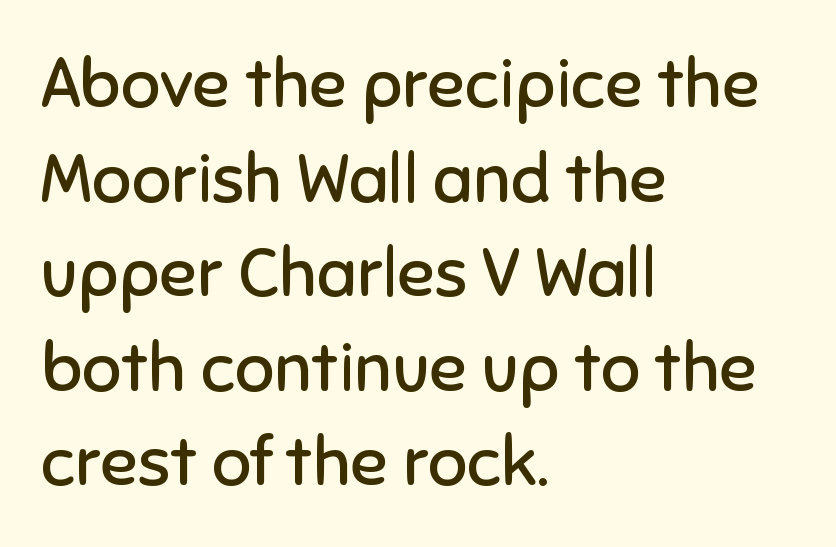
{"serif": "no", "italic": "no", "bold": "no", "weight": "regular", "width": "normal", "stroke_contrast": "low", "x_height": "medium", "monospaced": "no", "underline": "no", "align": "left", "line_spacing": "normal", "line_spacing_ratio": 1.37, "letter_spacing": "normal", "letter_spacing_em": 0.0, "glyph_px": 69}
